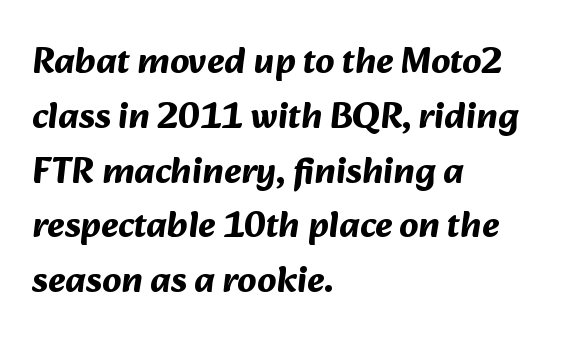
{"serif": "no", "bold": "yes", "weight": "bold", "width": "normal", "stroke_contrast": "medium", "x_height": "medium", "monospaced": "no", "underline": "no", "align": "left", "line_spacing": "normal", "line_spacing_ratio": 1.48, "letter_spacing": "normal", "letter_spacing_em": 0.0, "glyph_px": 37}
